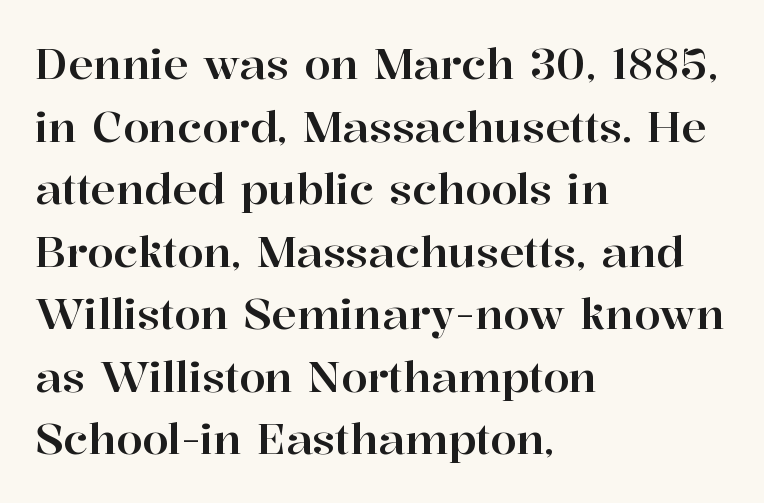
The image shows 42 px serif type, upright; set left-aligned, normal line spacing (1.49x), normal letter spacing, not underlined; high stroke contrast and a medium x-height.
